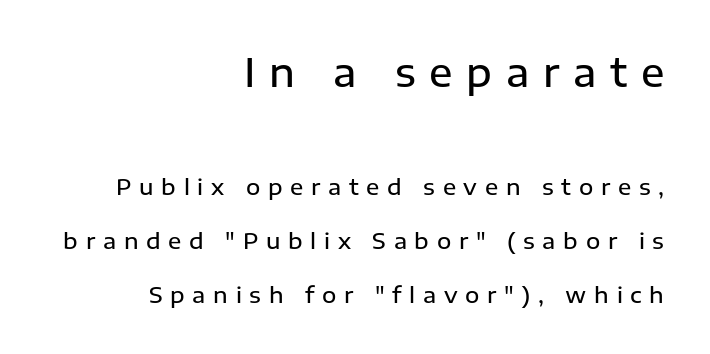
The image shows 39 px semibold sans-serif type, upright; set right-aligned, loose line spacing (2.44x), unusually wide letter spacing (+0.35 em), not underlined; the first (top) block is 1.77x larger; low stroke contrast and a medium x-height.
